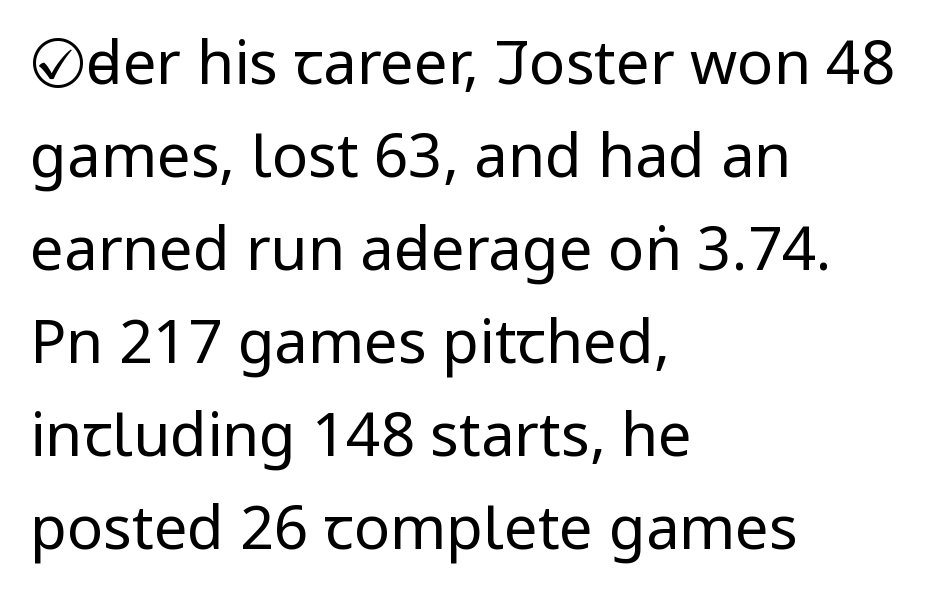
{"serif": "no", "italic": "no", "bold": "no", "weight": "regular", "width": "condensed", "stroke_contrast": "low", "x_height": "large", "monospaced": "no", "underline": "no", "align": "left", "line_spacing": "normal", "line_spacing_ratio": 1.55, "letter_spacing": "normal", "letter_spacing_em": 0.0, "glyph_px": 60}
